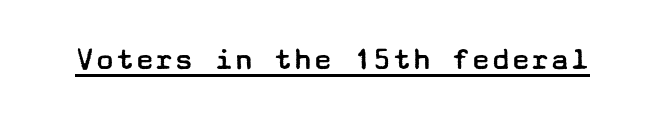
Q: Is the text bold? A: No.
Q: Is the text italic (slanted)? A: No, it is upright.
Q: Is the typeface a serif or a sans-serif typeface? A: Sans-serif.
Q: Is the text underlined? A: Yes.
Q: Is the spacing between letters normal or unusually wide? A: Normal.
Q: Width (condensed, normal, or wide)? A: Wide.
Q: Stroke contrast? A: Low.
Q: x-height? A: Medium.
